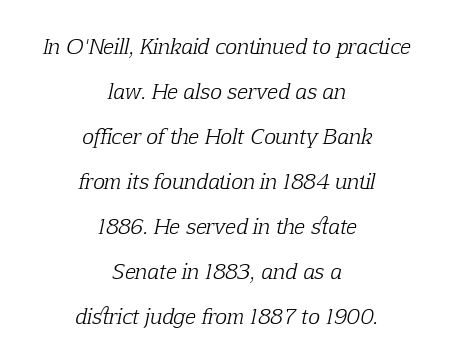
The image shows 20 px text type, italic (leaning right); set centered, loose line spacing (2.25x), normal letter spacing, not underlined.
